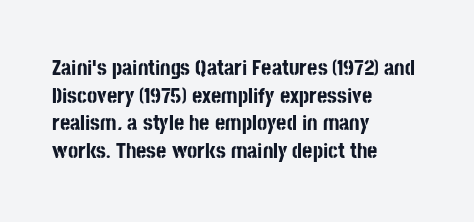
Q: Is the text bold? A: Yes.
Q: Is the text italic (slanted)? A: No, it is upright.
Q: Is the text underlined? A: No.
Q: How is the paragraph aligned? A: Left-aligned.
Q: Is the spacing between letters normal or unusually wide? A: Normal.
Q: Is the spacing between lines tight, normal or loose? A: Normal.
